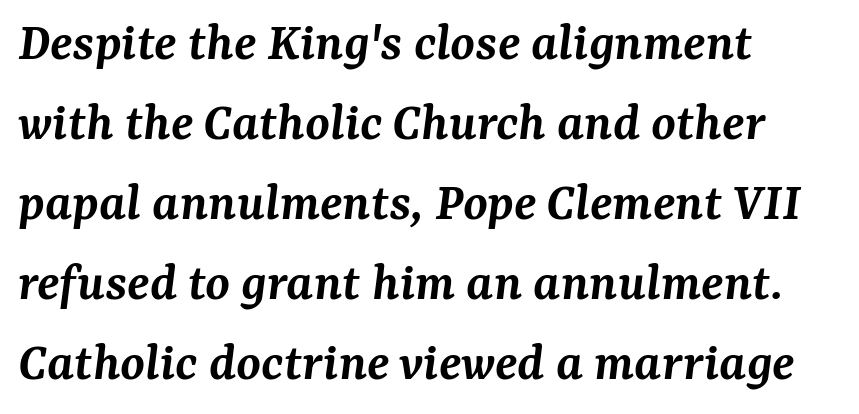
The image shows 56 px semibold serif type, italic (leaning right); set left-aligned, normal line spacing (1.43x), normal letter spacing, not underlined; medium stroke contrast and a medium x-height.
